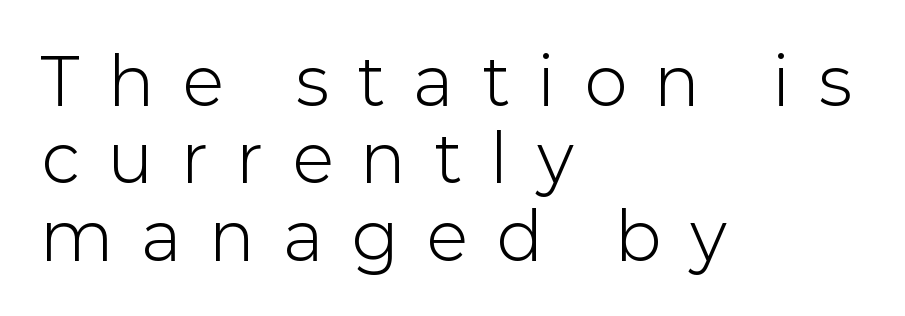
Q: Is the text bold? A: No.
Q: Is the text italic (slanted)? A: No, it is upright.
Q: Is the typeface a serif or a sans-serif typeface? A: Sans-serif.
Q: Is the text underlined? A: No.
Q: How is the paragraph aligned? A: Left-aligned.
Q: Is the spacing between letters normal or unusually wide? A: Unusually wide.
Q: Width (condensed, normal, or wide)? A: Normal.
Q: Stroke contrast? A: Low.
Q: x-height? A: Medium.
Q: Monospaced? A: No.
